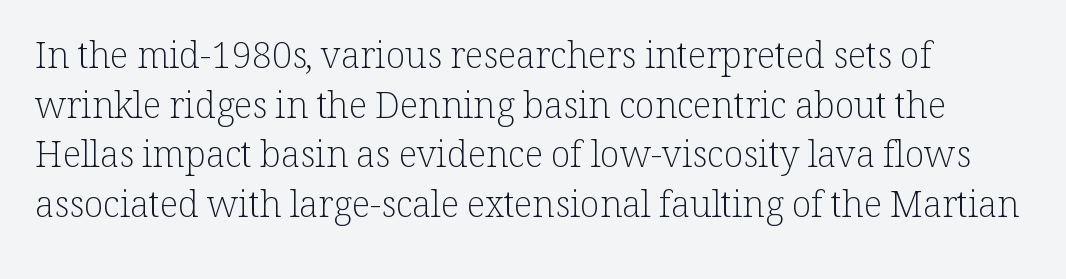
{"serif": "yes", "italic": "no", "bold": "no", "weight": "light", "width": "normal", "stroke_contrast": "low", "x_height": "medium", "monospaced": "no", "underline": "no", "line_spacing": "normal", "line_spacing_ratio": 1.38, "letter_spacing": "normal", "letter_spacing_em": 0.0, "glyph_px": 36}
